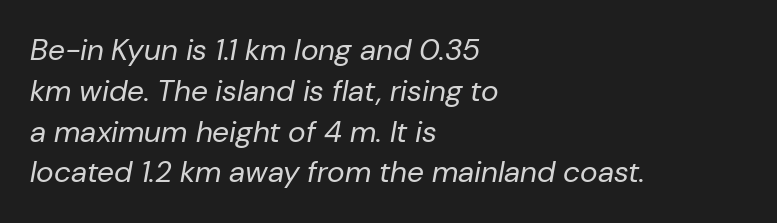
{"italic": "yes", "lean": "right", "slant_degrees": 10, "bold": "no", "weight": "regular", "width": "normal", "stroke_contrast": "low", "x_height": "medium", "monospaced": "no", "underline": "no", "align": "left", "line_spacing": "normal", "line_spacing_ratio": 1.36, "letter_spacing": "normal", "letter_spacing_em": 0.0, "glyph_px": 30}
